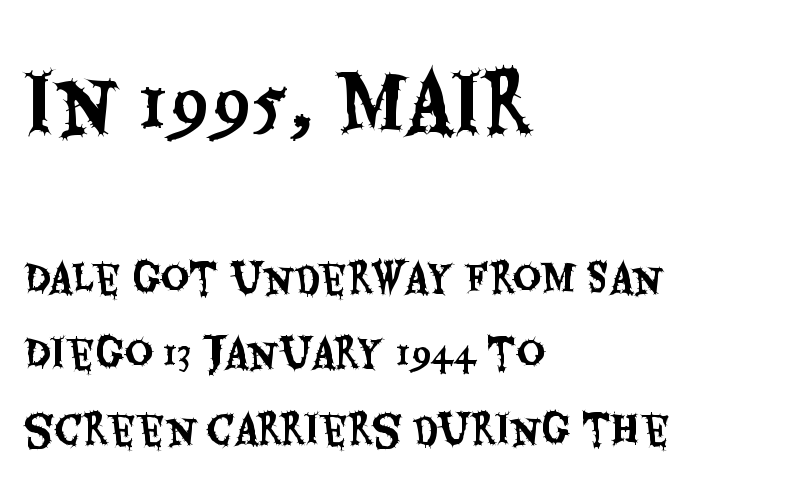
Q: Is the text italic (slanted)? A: No, it is upright.
Q: Is the typeface a serif or a sans-serif typeface? A: Sans-serif.
Q: Is the text underlined? A: No.
Q: How is the paragraph aligned? A: Left-aligned.
Q: Is the spacing between letters normal or unusually wide? A: Normal.
Q: Is the spacing between lines tight, normal or loose? A: Loose.
Q: Which block of text is set in a larger size, the first (top) or the second (bottom)? A: The first (top) one.
Q: Width (condensed, normal, or wide)? A: Condensed.
Q: Stroke contrast? A: Medium.
Q: x-height? A: Large.
Q: Monospaced? A: No.
